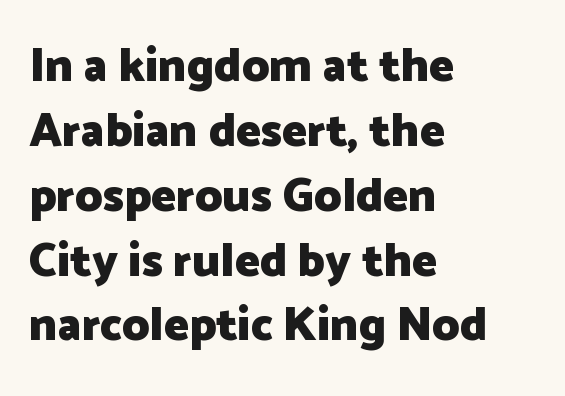
Q: Is the text bold? A: Yes.
Q: Is the text italic (slanted)? A: No, it is upright.
Q: Is the typeface a serif or a sans-serif typeface? A: Sans-serif.
Q: Is the text underlined? A: No.
Q: How is the paragraph aligned? A: Left-aligned.
Q: Is the spacing between letters normal or unusually wide? A: Normal.
Q: Is the spacing between lines tight, normal or loose? A: Normal.
Q: Width (condensed, normal, or wide)? A: Normal.
Q: Stroke contrast? A: Low.
Q: x-height? A: Medium.
Q: Monospaced? A: No.
